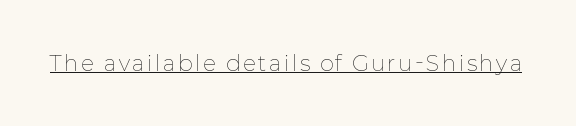
{"italic": "no", "bold": "no", "underline": "yes", "glyph_px": 21}
